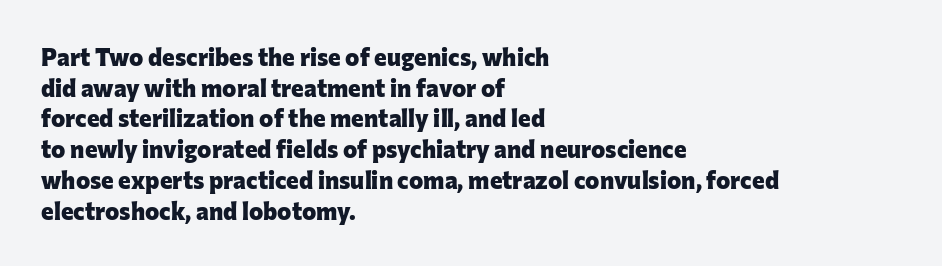
Summary of weight: heavy, a full bold. Tracking value appears to be zero — textbook default spacing. No italicization has been applied; the sample stays upright. The words here are not underlined. A normal amount of white space separates one row of letters from the next.
